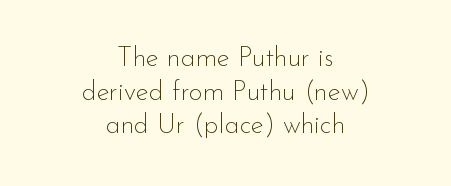
{"italic": "no", "bold": "no", "underline": "no", "align": "center", "line_spacing": "normal", "line_spacing_ratio": 1.25, "letter_spacing": "normal", "letter_spacing_em": 0.0, "glyph_px": 27}
